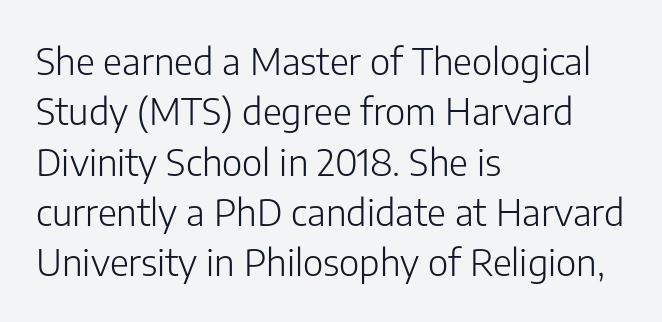
The passage shown stacks its lines at a standard gap. A typesetter would call this proportional, since set widths differ per character. Unmarked baselines from the first word to the last. Style check: upright. Nope, no serifs anywhere on these letters.
